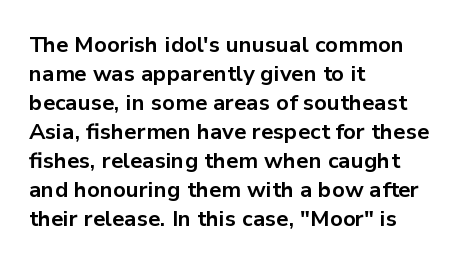
The image shows 22 px bold type, upright; set left-aligned, normal line spacing (1.32x), normal letter spacing, not underlined.
